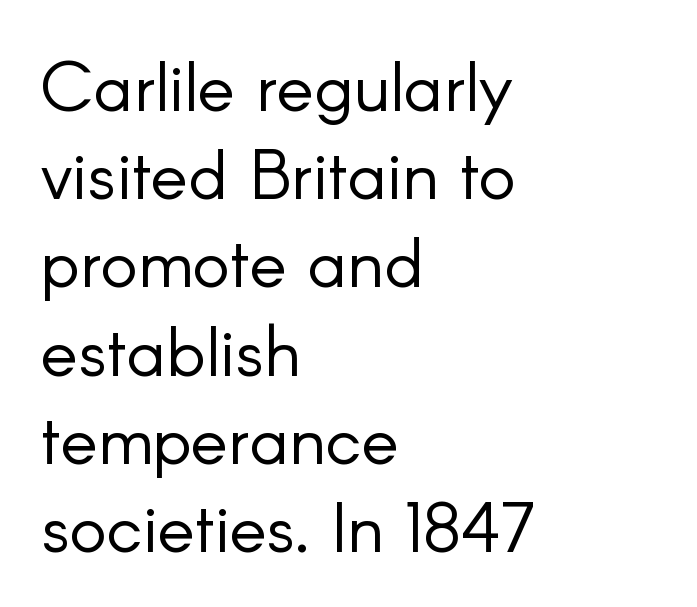
Unbolded letterforms with no extra heft. Teacher's note: observe the even left margin — that is flush-left alignment. Whoever set this chose a conventional vertical rhythm. You could not count columns in this text — the font is proportionally spaced. What stands out about the letter spacing? Nothing — it is the standard amount. Posture: straight, roman, zero tilt.
